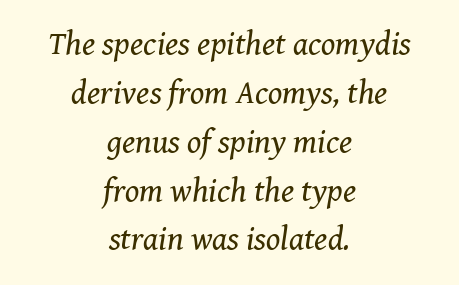
The image shows 33 px regular-weight serif type, italic (leaning right); set centered, normal line spacing (1.48x), normal letter spacing, not underlined; medium stroke contrast and a medium x-height.
